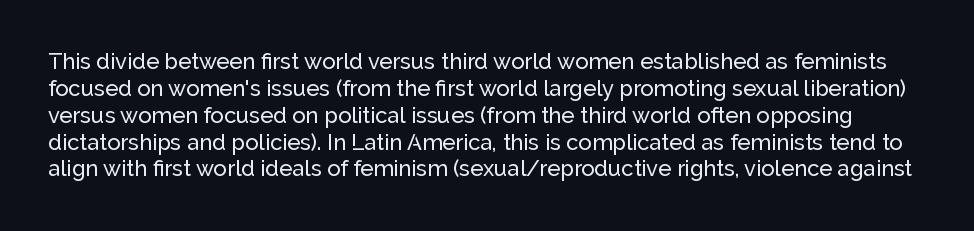
The image shows 22 px text type, upright; set line spacing 1.22x, normal letter spacing, not underlined.
